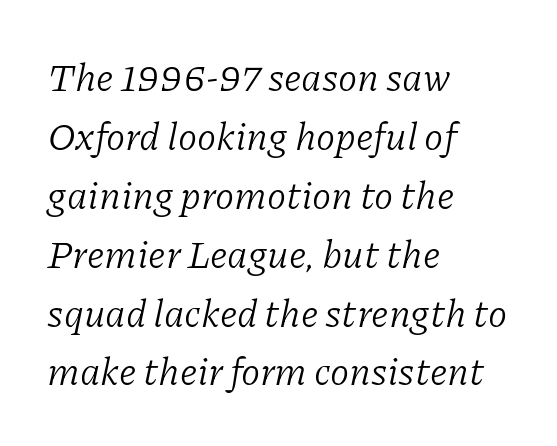
The image shows 39 px light serif type, italic (leaning right); set left-aligned, normal line spacing (1.51x), normal letter spacing, not underlined; low stroke contrast and a medium x-height.
